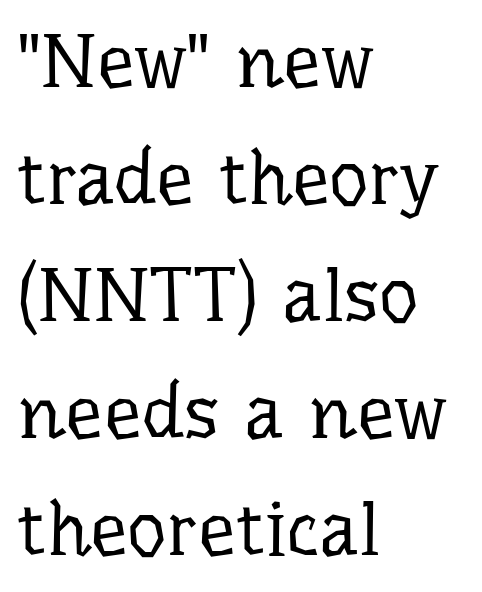
{"serif": "yes", "italic": "no", "bold": "no", "weight": "regular", "width": "normal", "stroke_contrast": "low", "x_height": "medium", "monospaced": "no", "underline": "no", "align": "left", "line_spacing": "normal", "line_spacing_ratio": 1.54, "letter_spacing": "normal", "letter_spacing_em": 0.0, "glyph_px": 76}
